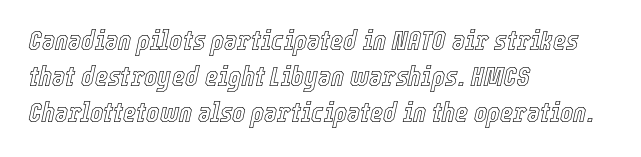
The image shows 28 px condensed type, italic (leaning right); set left-aligned, normal line spacing (1.28x), normal letter spacing, not underlined; a medium x-height.
